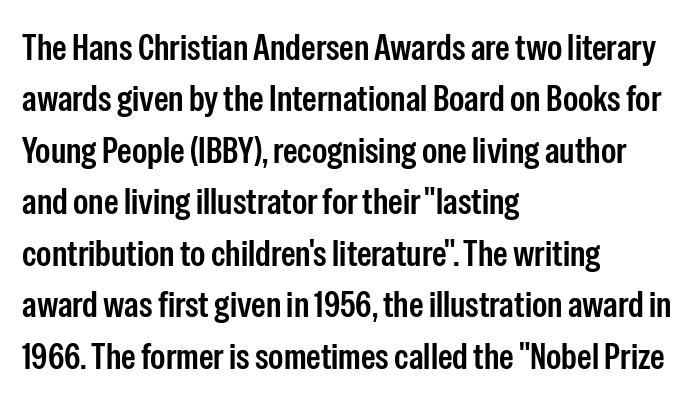
Q: Is the text italic (slanted)? A: No, it is upright.
Q: Is the typeface a serif or a sans-serif typeface? A: Sans-serif.
Q: Is the text underlined? A: No.
Q: How is the paragraph aligned? A: Left-aligned.
Q: Is the spacing between letters normal or unusually wide? A: Normal.
Q: Is the spacing between lines tight, normal or loose? A: Normal.
Q: Width (condensed, normal, or wide)? A: Condensed.
Q: Stroke contrast? A: Low.
Q: x-height? A: Medium.
Q: Monospaced? A: No.
